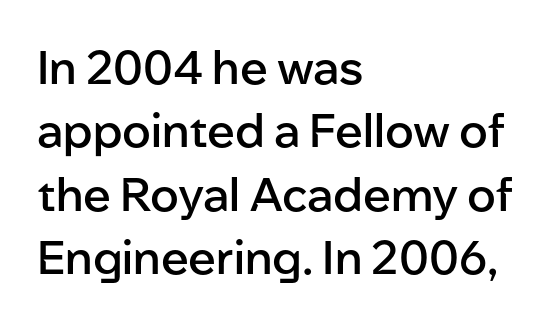
Q: Is the text bold? A: Semi-bold.
Q: Is the text italic (slanted)? A: No, it is upright.
Q: Is the typeface a serif or a sans-serif typeface? A: Sans-serif.
Q: Is the text underlined? A: No.
Q: How is the paragraph aligned? A: Left-aligned.
Q: Is the spacing between letters normal or unusually wide? A: Normal.
Q: Is the spacing between lines tight, normal or loose? A: Normal.
Q: Width (condensed, normal, or wide)? A: Normal.
Q: Stroke contrast? A: Low.
Q: x-height? A: Medium.
Q: Monospaced? A: No.
